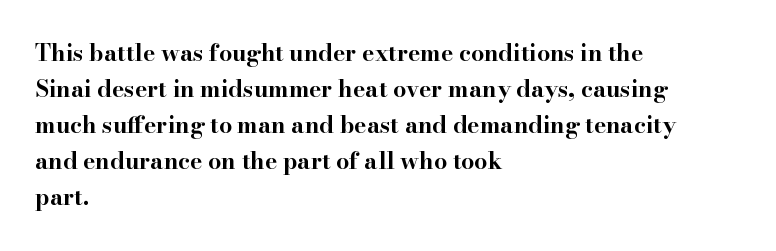
Q: Is the text bold? A: Yes.
Q: Is the text italic (slanted)? A: No, it is upright.
Q: Is the text underlined? A: No.
Q: How is the paragraph aligned? A: Left-aligned.
Q: Is the spacing between letters normal or unusually wide? A: Normal.
Q: Is the spacing between lines tight, normal or loose? A: Normal.
